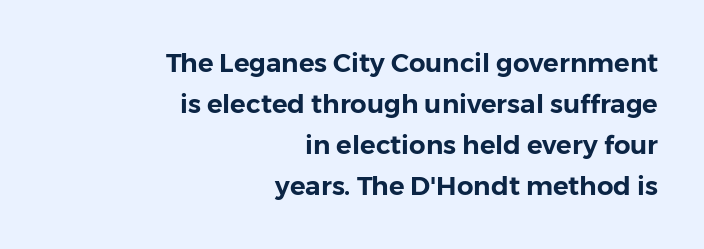
The image shows 26 px text type, upright; set right-aligned, normal line spacing (1.58x), normal letter spacing, not underlined.
